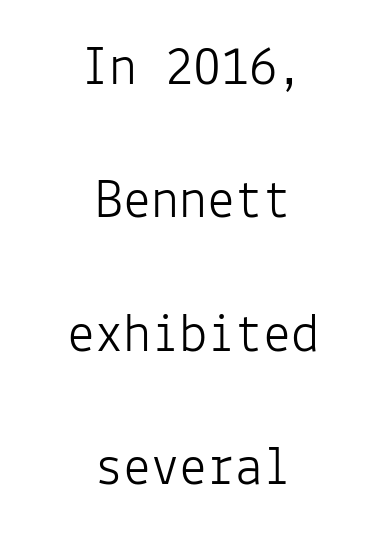
The image shows 56 px light sans-serif type, upright, monospaced; set centered, loose line spacing (2.38x), normal letter spacing, not underlined; low stroke contrast and a medium x-height.
